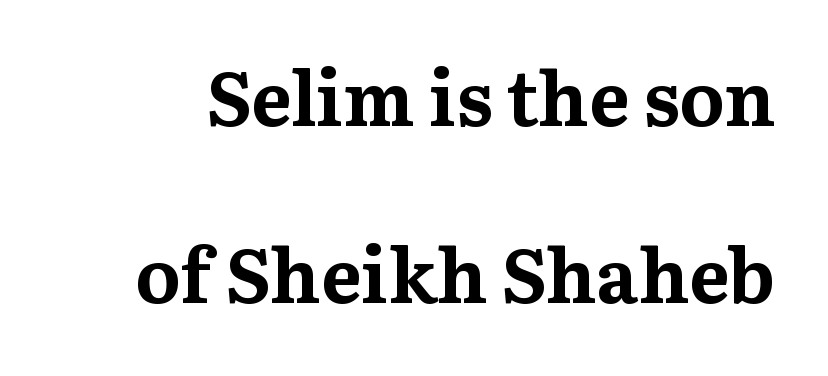
Examine the stroke ends and you'll spot serifs. Is this a fixed-width face? No — the glyphs have proportional, varying widths. Tracking value appears to be zero — textbook default spacing. These lines carry a lot of weight — the face is fully bold. Only glyphs here, with clear space below each row. Honestly, the rows look like they've been pulled way apart.
